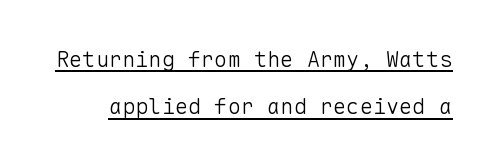
{"italic": "no", "bold": "no", "underline": "yes", "line_spacing": "loose", "line_spacing_ratio": 2.15, "letter_spacing": "normal", "letter_spacing_em": 0.0, "glyph_px": 22}
